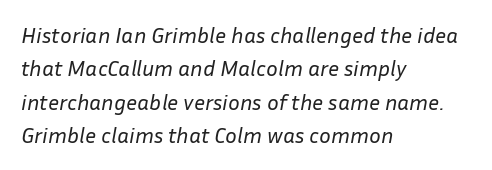
{"italic": "yes", "lean": "right", "slant_degrees": 10, "bold": "no", "underline": "no", "align": "left", "line_spacing": "normal", "line_spacing_ratio": 1.52, "letter_spacing": "normal", "letter_spacing_em": 0.0, "glyph_px": 22}
